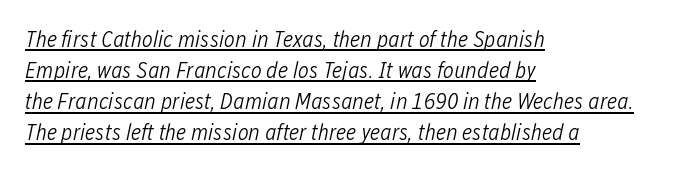
{"italic": "yes", "lean": "right", "slant_degrees": 12, "bold": "no", "underline": "yes", "align": "left", "line_spacing": "normal", "line_spacing_ratio": 1.35, "letter_spacing": "normal", "letter_spacing_em": 0.0, "glyph_px": 23}
